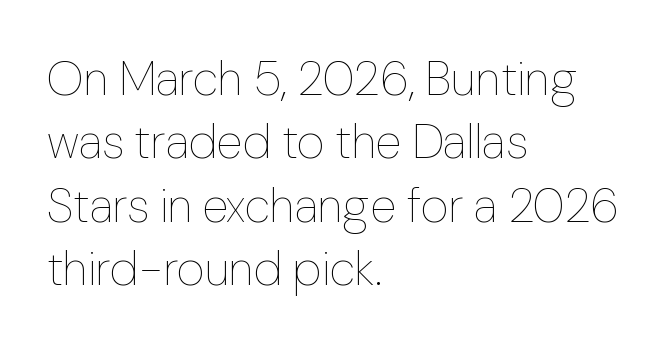
Q: Is the text bold? A: No.
Q: Is the text italic (slanted)? A: No, it is upright.
Q: Is the text underlined? A: No.
Q: How is the paragraph aligned? A: Left-aligned.
Q: Is the spacing between letters normal or unusually wide? A: Normal.
Q: Is the spacing between lines tight, normal or loose? A: Normal.
Q: Width (condensed, normal, or wide)? A: Normal.
Q: Stroke contrast? A: Low.
Q: x-height? A: Medium.
Q: Monospaced? A: No.
